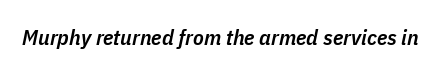
Q: Is the text bold? A: Semi-bold.
Q: Is the text italic (slanted)? A: Yes, it leans right by about 11 degrees.
Q: Is the text underlined? A: No.
Q: Is the spacing between letters normal or unusually wide? A: Normal.
